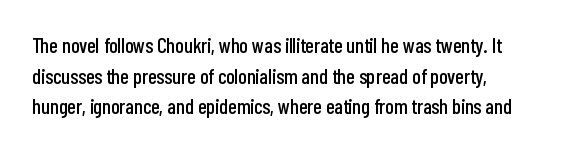
{"italic": "no", "underline": "no", "line_spacing": "normal", "line_spacing_ratio": 1.46, "letter_spacing": "normal", "letter_spacing_em": 0.0, "glyph_px": 21}
